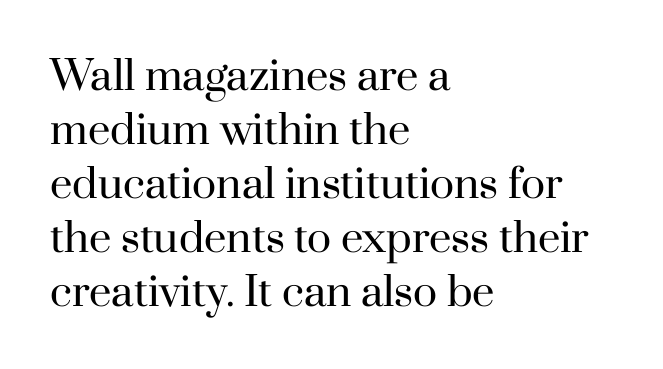
The image shows 40 px regular-weight serif type, upright; set left-aligned, normal line spacing (1.35x), normal letter spacing, not underlined; high stroke contrast and a small x-height.
